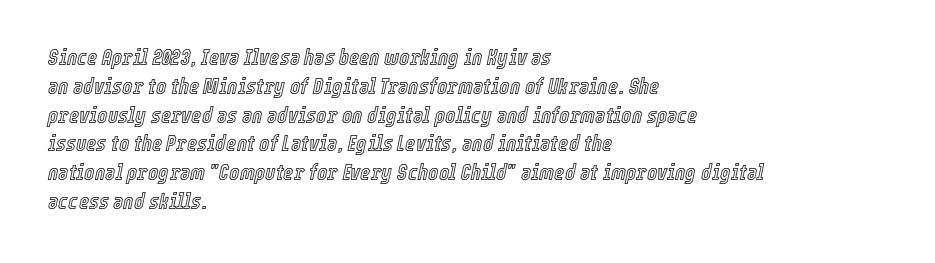
{"italic": "yes", "lean": "right", "slant_degrees": 12, "underline": "no", "align": "left", "line_spacing": "normal", "line_spacing_ratio": 1.31, "letter_spacing": "normal", "letter_spacing_em": 0.0, "glyph_px": 22}
